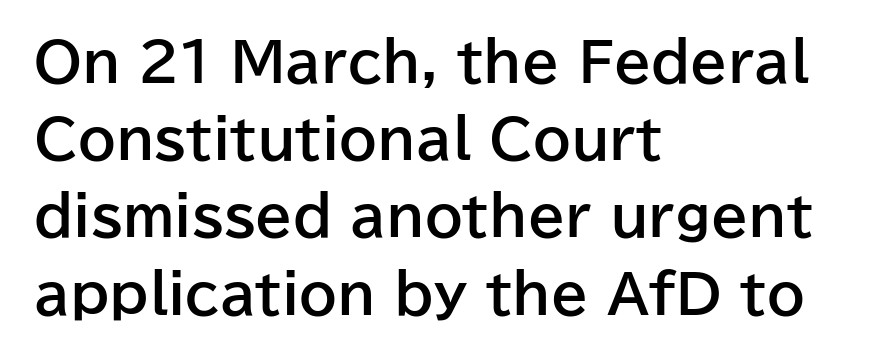
{"serif": "no", "italic": "no", "bold": "yes", "weight": "bold", "width": "normal", "stroke_contrast": "low", "x_height": "medium", "monospaced": "no", "underline": "no", "align": "left", "line_spacing": "normal", "line_spacing_ratio": 1.43, "letter_spacing": "normal", "letter_spacing_em": 0.0, "glyph_px": 54}
